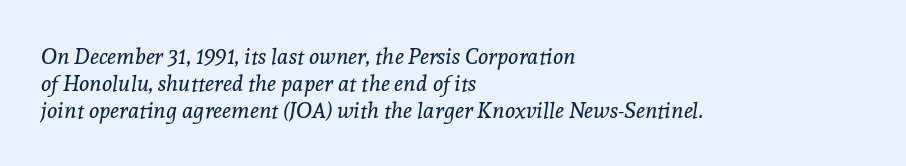
Stroke thickness stays within the range of a standard reading face or lighter. Is the block centered? No — it sits flush against the left margin. Descenders are the only things crossing below the line. Between one letter and the next there's only the usual sliver of space.
